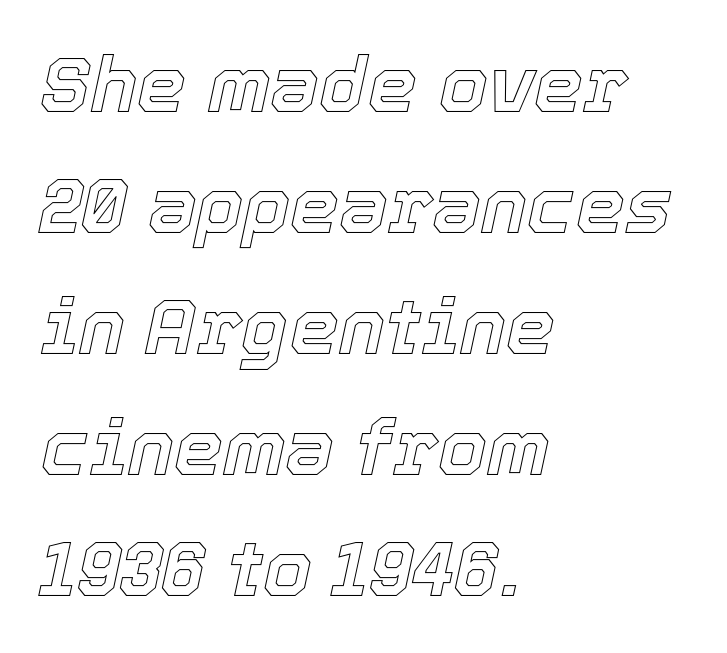
{"italic": "yes", "lean": "right", "slant_degrees": 12, "width": "normal", "x_height": "medium", "monospaced": "no", "underline": "no", "align": "left", "line_spacing": "normal", "line_spacing_ratio": 1.55, "letter_spacing": "normal", "letter_spacing_em": 0.0, "glyph_px": 78}
